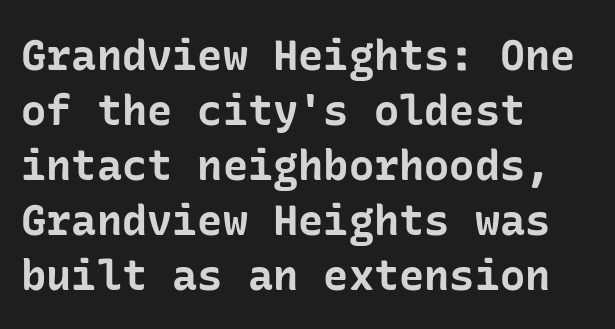
The text was rendered using a sans face with plain stroke endings. Spacing between characters is what you'd get straight out of the box. Which margin do the lines hug? The left one — the right edge is uneven. Posture: vertical.
